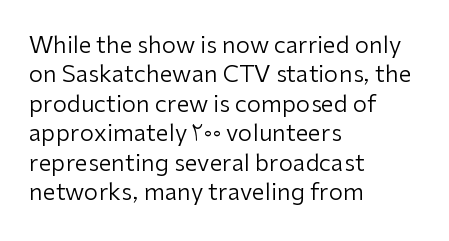
The image shows 23 px text type, upright; set left-aligned, normal line spacing (1.28x), normal letter spacing, not underlined.
